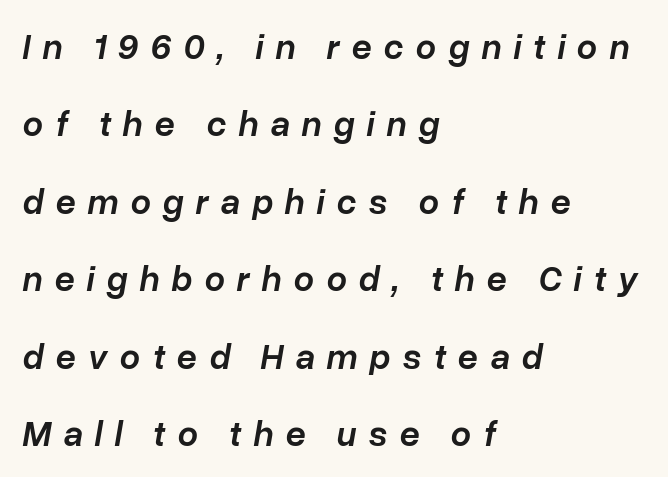
The image shows 36 px semibold type, italic (leaning right); set left-aligned, loose line spacing (2.15x), unusually wide letter spacing (+0.33 em), not underlined; low stroke contrast and a medium x-height.
